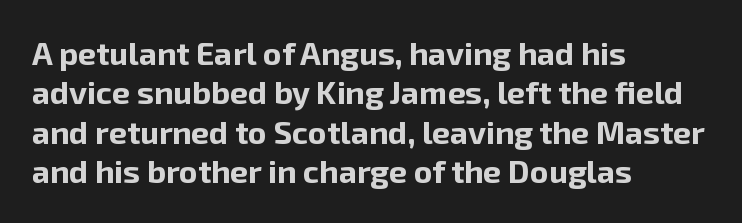
Q: Is the text bold? A: Yes.
Q: Is the text italic (slanted)? A: No, it is upright.
Q: Is the typeface a serif or a sans-serif typeface? A: Sans-serif.
Q: Is the text underlined? A: No.
Q: How is the paragraph aligned? A: Left-aligned.
Q: Is the spacing between letters normal or unusually wide? A: Normal.
Q: Width (condensed, normal, or wide)? A: Normal.
Q: Stroke contrast? A: Low.
Q: x-height? A: Medium.
Q: Monospaced? A: No.
